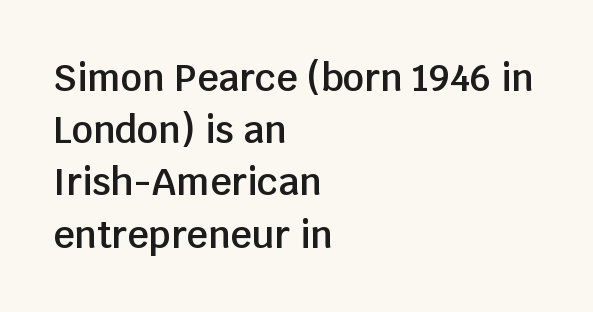
{"serif": "no", "italic": "no", "bold": "semi", "weight": "semibold", "width": "normal", "stroke_contrast": "low", "x_height": "large", "monospaced": "no", "underline": "no", "align": "left", "line_spacing": "normal", "line_spacing_ratio": 1.41, "letter_spacing": "normal", "letter_spacing_em": 0.0, "glyph_px": 37}
